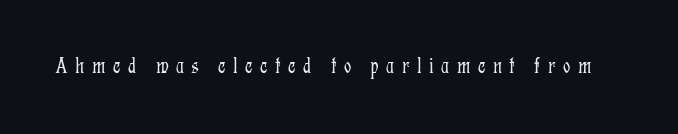
{"italic": "no", "bold": "no", "underline": "no", "letter_spacing": "wide", "letter_spacing_em": 0.32, "glyph_px": 23}
